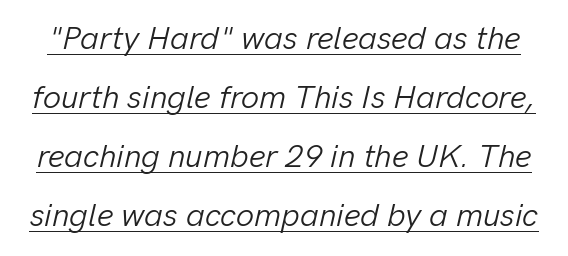
Q: Is the text bold? A: No.
Q: Is the text italic (slanted)? A: Yes, it leans right by about 13 degrees.
Q: Is the text underlined? A: Yes.
Q: Is the spacing between letters normal or unusually wide? A: Normal.
Q: Width (condensed, normal, or wide)? A: Normal.
Q: Stroke contrast? A: Low.
Q: x-height? A: Medium.
Q: Monospaced? A: No.
